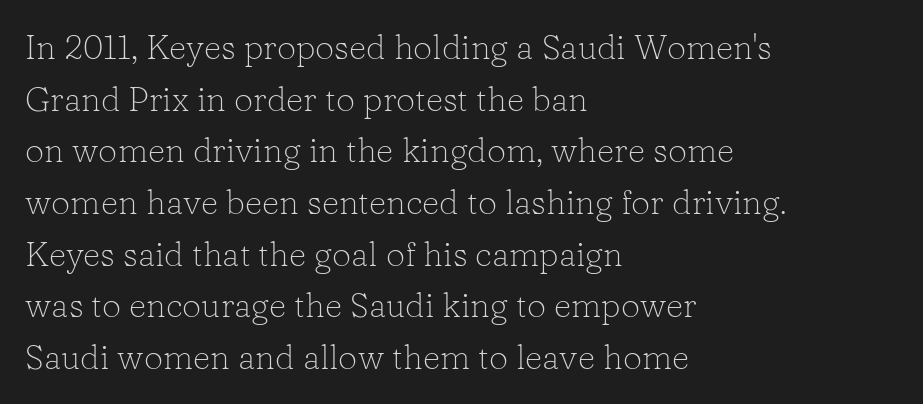
The image shows 34 px light serif type, upright; set left-aligned, normal line spacing (1.52x), normal letter spacing, not underlined; low stroke contrast and a medium x-height.
